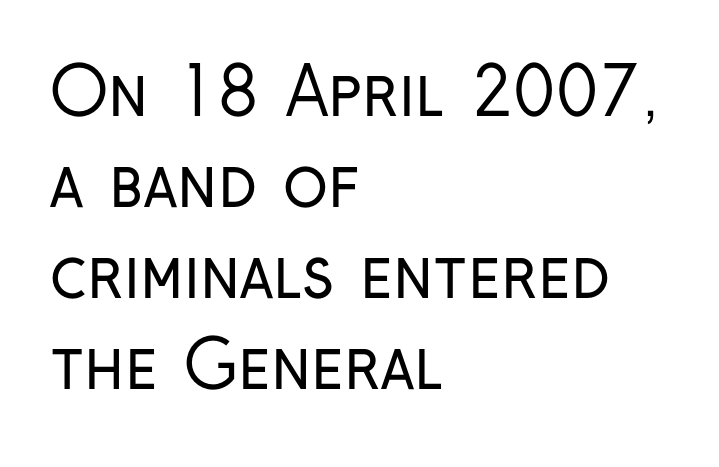
Posture: vertical. Tracking here is standard; glyphs follow each other at the usual distance. Leftover space on each line is placed entirely after the last word. Vertical stems look standard width or narrower in stroke.
